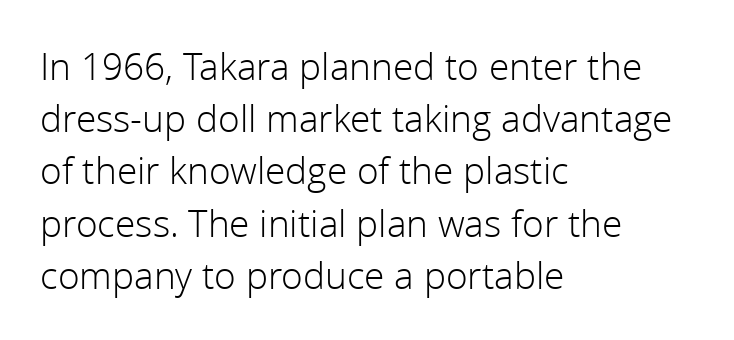
The image shows 37 px light sans-serif type, upright; set left-aligned, normal line spacing (1.41x), normal letter spacing, not underlined; a medium x-height.
